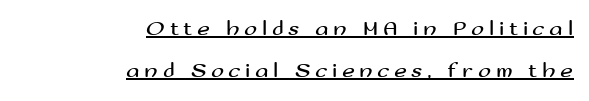
The image shows 22 px text type, upright; set right-aligned, loose line spacing (1.92x), unusually wide letter spacing (+0.21 em), underlined.
